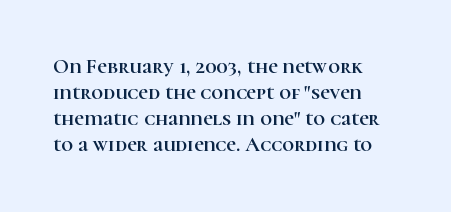
The typesetter chose a ragged-right arrangement here. The type sits square on the baseline with zero lean. There is no visible air inserted between adjacent glyphs. Has an underline been added? It has not.
